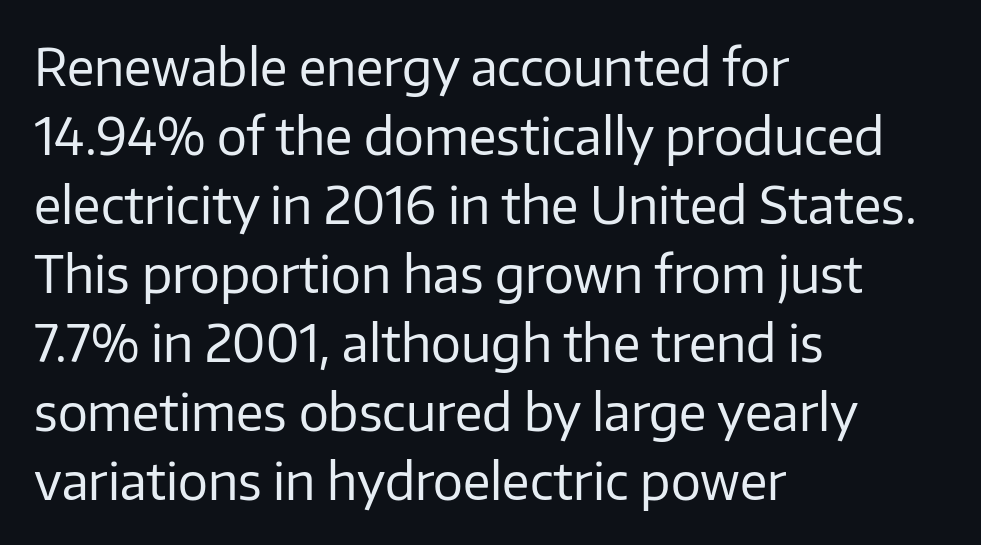
{"serif": "no", "italic": "no", "bold": "no", "weight": "regular", "width": "normal", "stroke_contrast": "low", "x_height": "medium", "monospaced": "no", "underline": "no", "align": "left", "line_spacing": "normal", "line_spacing_ratio": 1.38, "letter_spacing": "normal", "letter_spacing_em": 0.0, "glyph_px": 50}
